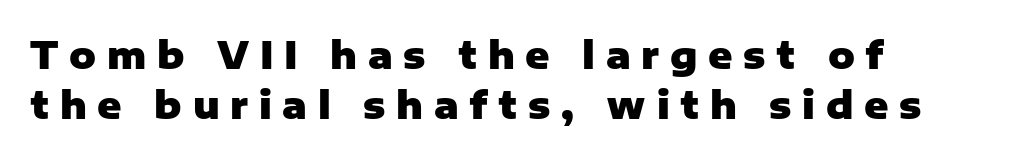
{"serif": "no", "italic": "no", "bold": "yes", "weight": "heavy", "width": "normal", "stroke_contrast": "low", "x_height": "medium", "monospaced": "no", "underline": "no", "align": "left", "line_spacing": "normal", "line_spacing_ratio": 1.36, "letter_spacing": "wide", "letter_spacing_em": 0.29, "glyph_px": 37}
